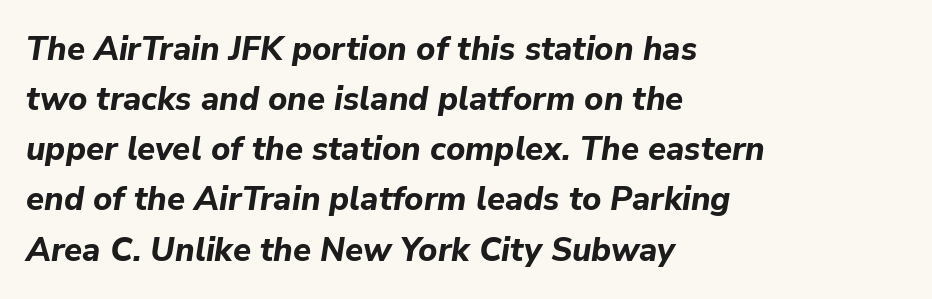
{"italic": "yes", "lean": "right", "slant_degrees": 9, "bold": "yes", "weight": "bold", "width": "normal", "stroke_contrast": "low", "x_height": "medium", "monospaced": "no", "underline": "no", "align": "left", "line_spacing": "normal", "line_spacing_ratio": 1.52, "letter_spacing": "normal", "letter_spacing_em": 0.0, "glyph_px": 33}
